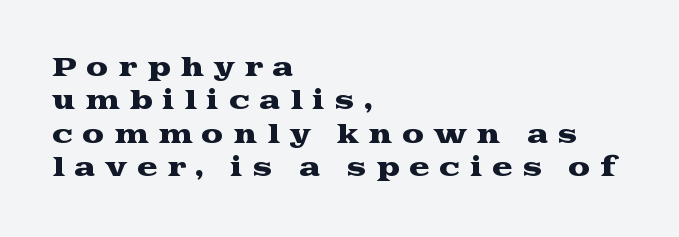
The image shows 25 px text type, upright; set left-aligned, normal line spacing (1.34x), unusually wide letter spacing (+0.37 em), not underlined.
